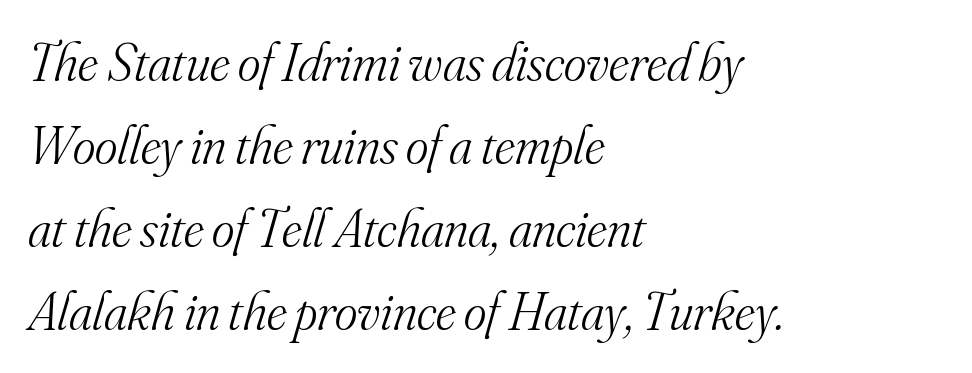
The whole block is typeset with a tilt. Heaviness? Minimal to ordinary, like unemphasized prose. The face used here is rendered with its standard letterfit. Baseline-to-baseline distance is the conventional proportion of letter height. Teacher's note: observe the even left margin — that is flush-left alignment.
